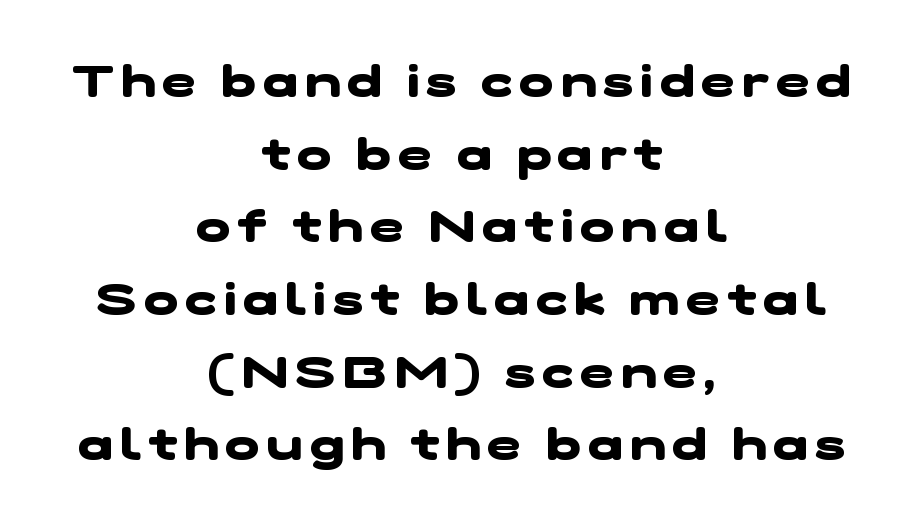
Students, this is bold: see how much ink each stroke carries. Think of a printed novel: that variable character pitch is what you see here. Letters rest on an invisible, unmarked baseline. Serif or sans? Sans — the stroke terminals are bare.
